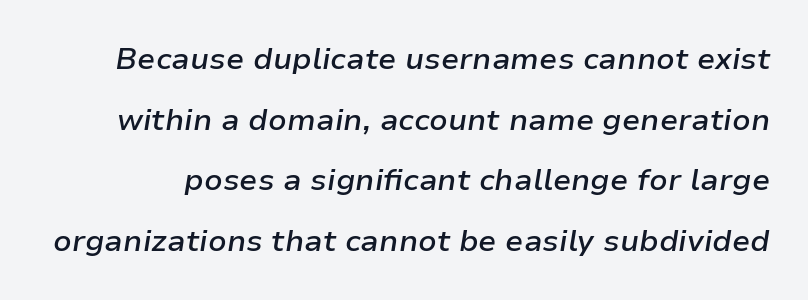
The image shows 30 px semibold type, italic (leaning right); set loose line spacing (2.02x), normal letter spacing, not underlined; low stroke contrast and a medium x-height.
